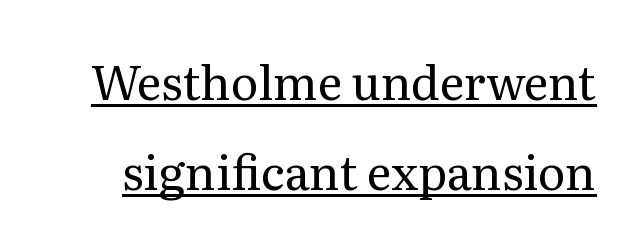
The passage shown is underscored from start to finish. This sample uses an upright cut, with every glyph sitting square on the baseline. Inter-character spacing is left at the font's built-in metrics. Is this a fixed-width face? No — the glyphs have proportional, varying widths. Is there much room between lines? Yes — plenty of vertical air separates them.
